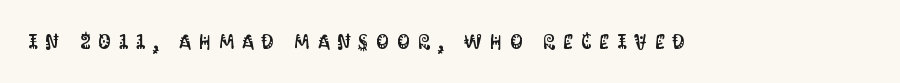
The image shows 20 px text type, upright; set unusually wide letter spacing (+0.4 em), not underlined.
